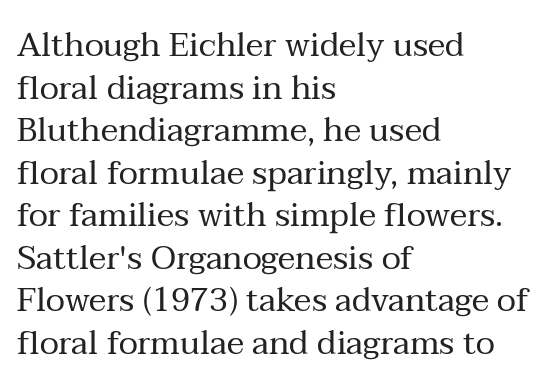
Q: Is the text bold? A: No.
Q: Is the text italic (slanted)? A: No, it is upright.
Q: Is the typeface a serif or a sans-serif typeface? A: Serif.
Q: Is the text underlined? A: No.
Q: How is the paragraph aligned? A: Left-aligned.
Q: Is the spacing between letters normal or unusually wide? A: Normal.
Q: Is the spacing between lines tight, normal or loose? A: Normal.
Q: Width (condensed, normal, or wide)? A: Normal.
Q: Stroke contrast? A: Medium.
Q: x-height? A: Medium.
Q: Monospaced? A: No.
